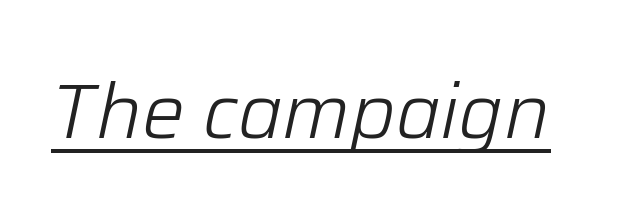
A typesetter would mark this as italic. Heaviness? Minimal to ordinary, like unemphasized prose. Proportional: the letters do not fall into vertical columns. Underlined type.
